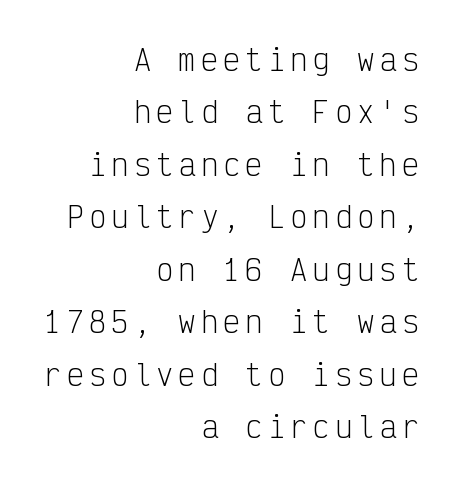
Q: Is the text bold? A: No.
Q: Is the text italic (slanted)? A: No, it is upright.
Q: Is the typeface a serif or a sans-serif typeface? A: Sans-serif.
Q: Is the text underlined? A: No.
Q: How is the paragraph aligned? A: Right-aligned.
Q: Width (condensed, normal, or wide)? A: Condensed.
Q: Stroke contrast? A: Low.
Q: x-height? A: Medium.
Q: Monospaced? A: Yes.
